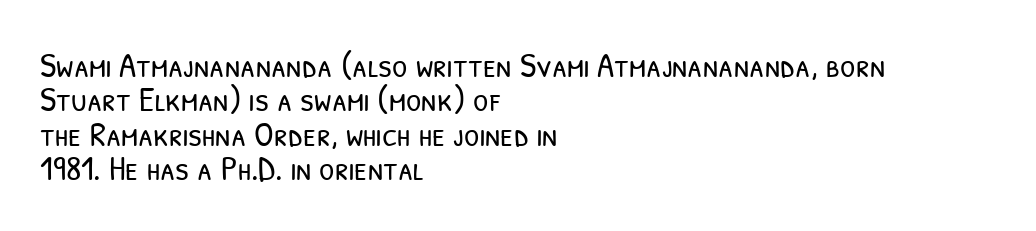
The image shows 35 px light, condensed sans-serif type; set left-aligned, tight line spacing (0.98x), normal letter spacing, not underlined; low stroke contrast and a medium x-height.
